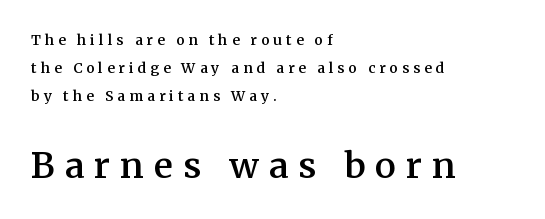
Q: Is the text bold? A: Semi-bold.
Q: Is the text italic (slanted)? A: No, it is upright.
Q: Is the typeface a serif or a sans-serif typeface? A: Serif.
Q: Is the text underlined? A: No.
Q: How is the paragraph aligned? A: Left-aligned.
Q: Is the spacing between letters normal or unusually wide? A: Unusually wide.
Q: Is the spacing between lines tight, normal or loose? A: Loose.
Q: Which block of text is set in a larger size, the first (top) or the second (bottom)? A: The second (bottom) one.
Q: Width (condensed, normal, or wide)? A: Normal.
Q: Stroke contrast? A: Medium.
Q: x-height? A: Medium.
Q: Monospaced? A: No.
